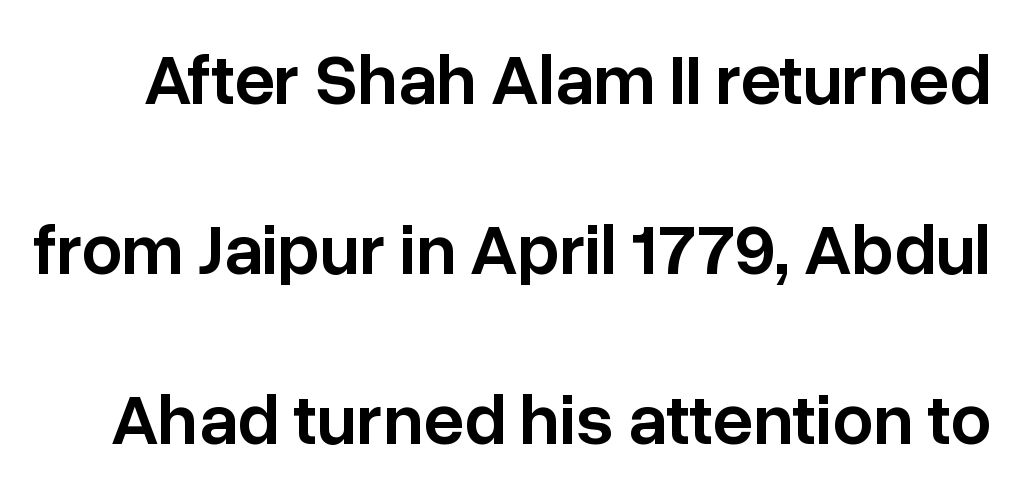
Q: Is the text bold? A: Semi-bold.
Q: Is the text italic (slanted)? A: No, it is upright.
Q: Is the typeface a serif or a sans-serif typeface? A: Sans-serif.
Q: Is the text underlined? A: No.
Q: Is the spacing between letters normal or unusually wide? A: Normal.
Q: Is the spacing between lines tight, normal or loose? A: Loose.
Q: Width (condensed, normal, or wide)? A: Normal.
Q: Stroke contrast? A: Low.
Q: x-height? A: Medium.
Q: Monospaced? A: No.
